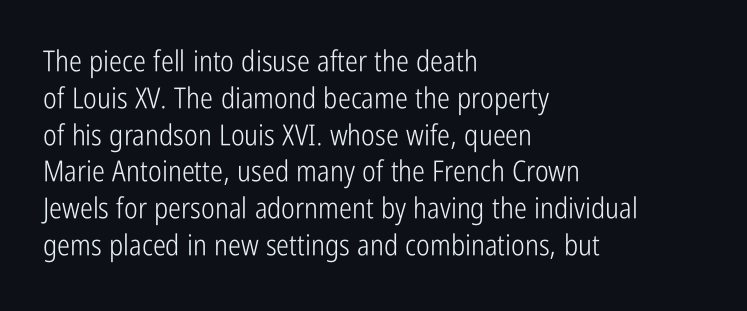
{"serif": "no", "italic": "no", "bold": "no", "weight": "light", "width": "condensed", "stroke_contrast": "low", "x_height": "medium", "monospaced": "no", "underline": "no", "align": "left", "line_spacing": "normal", "line_spacing_ratio": 1.27, "letter_spacing": "normal", "letter_spacing_em": 0.0, "glyph_px": 29}
